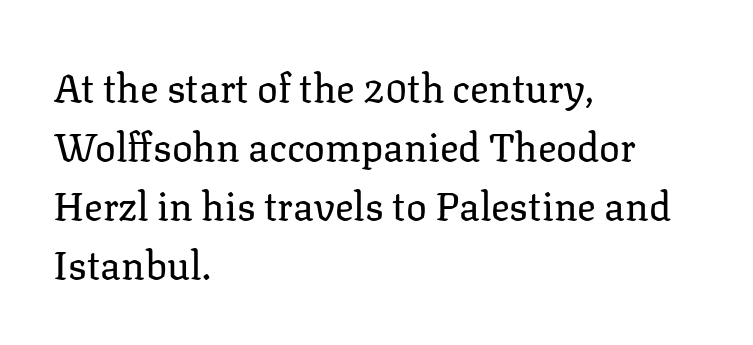
The image shows 39 px regular-weight serif type, upright; set left-aligned, normal line spacing (1.51x), normal letter spacing, not underlined; low stroke contrast and a medium x-height.
